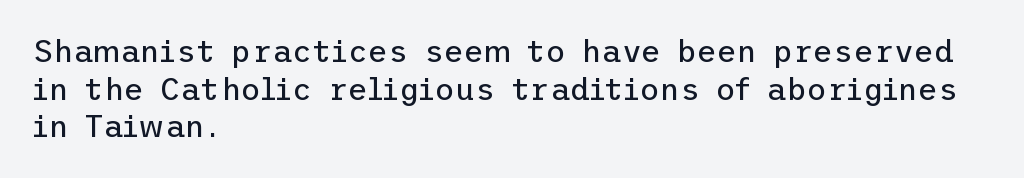
Bare-footed words on every line. Spacing between characters is what you'd get straight out of the box. Compared with a centered layout, this one pins lines to the left instead. No chunkiness to these letters — they're not bold. You can tell from the bare stems that sans-serif type was used.
